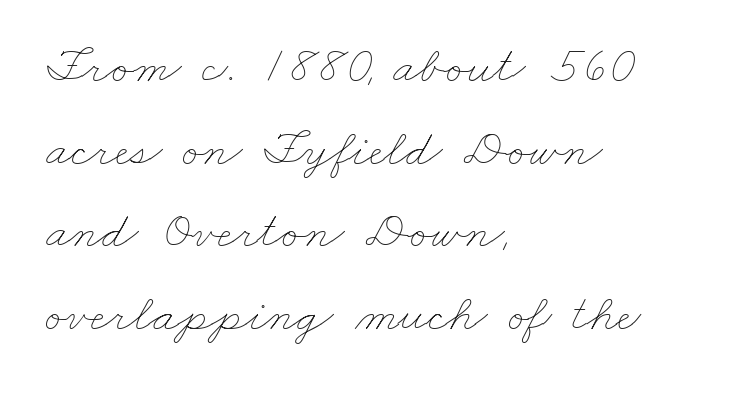
The image shows 52 px thin, wide type; set left-aligned, normal line spacing (1.59x), normal letter spacing, not underlined; low stroke contrast and a small x-height.
